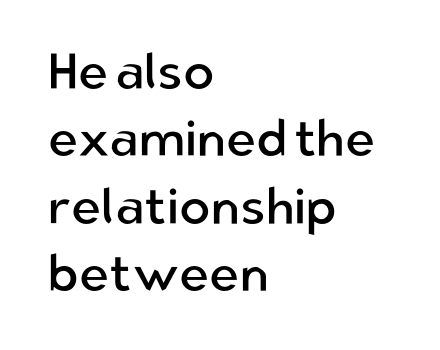
{"serif": "no", "italic": "no", "bold": "no", "weight": "regular", "width": "normal", "stroke_contrast": "low", "x_height": "medium", "monospaced": "no", "underline": "no", "align": "left", "line_spacing": "normal", "line_spacing_ratio": 1.32, "letter_spacing": "normal", "letter_spacing_em": 0.0, "glyph_px": 51}
